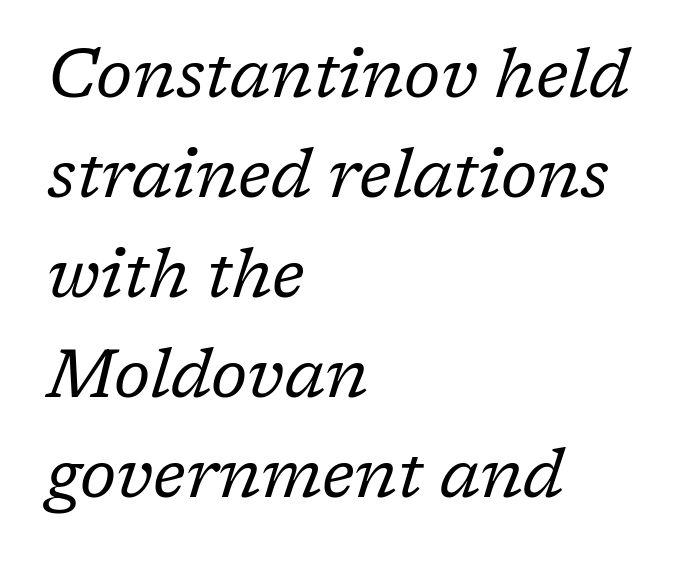
The image shows 68 px regular-weight serif type, italic (leaning right); set left-aligned, normal line spacing (1.47x), normal letter spacing, not underlined; low stroke contrast and a medium x-height.
